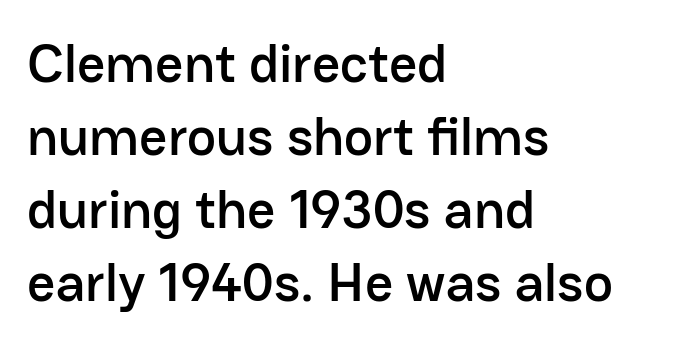
Rendered with straight, roman letterforms. The setting favours the left margin, as ordinary paragraphs usually do. A normal amount of white space separates one row of letters from the next. Font category for this specimen: sans-serif. Default kerning and tracking; the words read as compact shapes.
